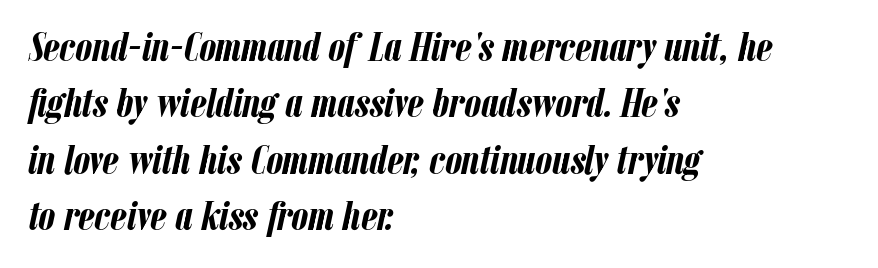
This rendering leaves character spacing at its baseline value. This is heavy type, rendered in bold. Just letters on the line, the space beneath them empty. This sample has the flowing, uneven cadence of proportional lettering. An italicized treatment has been applied to the whole sample.
